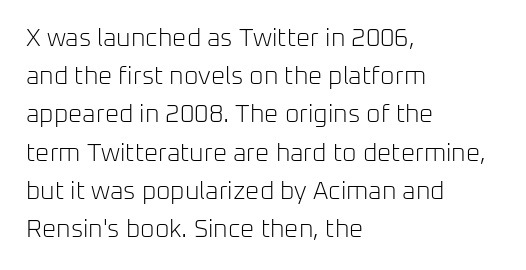
The image shows 25 px text type, upright; set left-aligned, normal line spacing (1.53x), normal letter spacing, not underlined.
